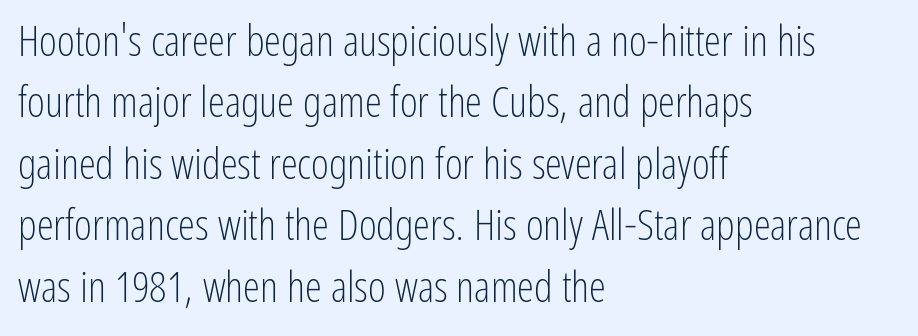
{"serif": "no", "italic": "no", "bold": "no", "weight": "light", "width": "condensed", "stroke_contrast": "low", "x_height": "medium", "monospaced": "no", "underline": "no", "align": "left", "line_spacing": "normal", "line_spacing_ratio": 1.43, "letter_spacing": "normal", "letter_spacing_em": 0.0, "glyph_px": 43}
